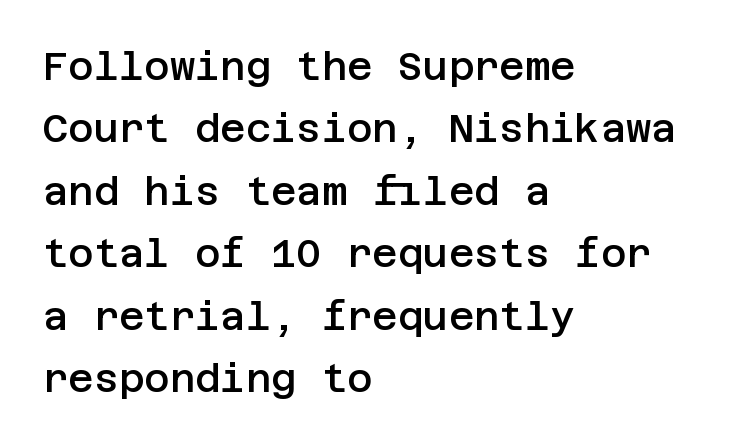
{"serif": "no", "italic": "no", "bold": "semi", "weight": "semibold", "width": "normal", "stroke_contrast": "low", "x_height": "large", "underline": "no", "align": "left", "line_spacing": "normal", "line_spacing_ratio": 1.6, "letter_spacing": "normal", "letter_spacing_em": 0.0, "glyph_px": 39}
